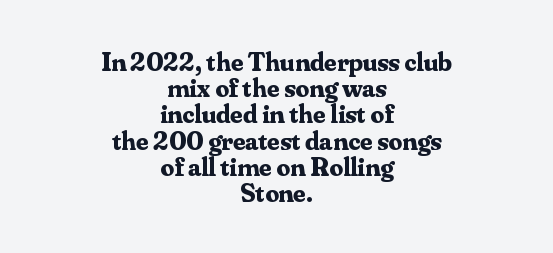
{"italic": "no", "bold": "yes", "underline": "no", "align": "center", "line_spacing": "tight", "line_spacing_ratio": 0.97, "letter_spacing": "normal", "letter_spacing_em": 0.0, "glyph_px": 27}
